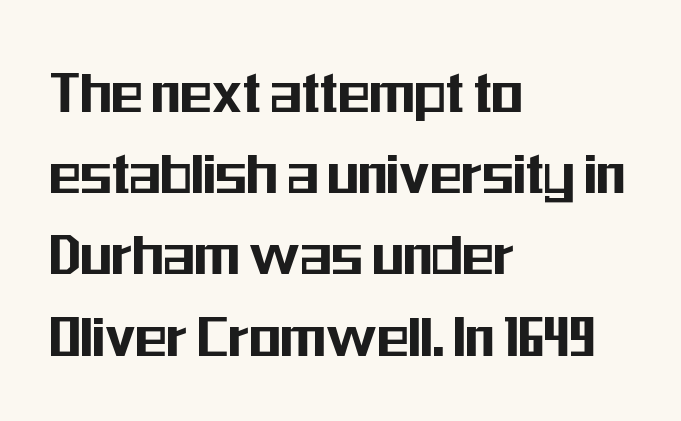
Q: Is the text italic (slanted)? A: No, it is upright.
Q: Is the typeface a serif or a sans-serif typeface? A: Sans-serif.
Q: Is the text underlined? A: No.
Q: How is the paragraph aligned? A: Left-aligned.
Q: Is the spacing between letters normal or unusually wide? A: Normal.
Q: Is the spacing between lines tight, normal or loose? A: Normal.
Q: Width (condensed, normal, or wide)? A: Condensed.
Q: Stroke contrast? A: Medium.
Q: x-height? A: Medium.
Q: Monospaced? A: No.
